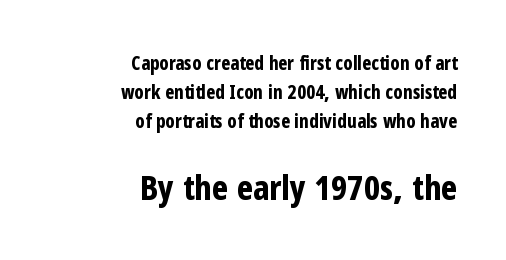
{"serif": "no", "italic": "no", "bold": "yes", "weight": "bold", "width": "condensed", "stroke_contrast": "low", "x_height": "medium", "monospaced": "no", "underline": "no", "align": "right", "line_spacing": "normal", "line_spacing_ratio": 1.53, "letter_spacing": "normal", "letter_spacing_em": 0.0, "larger_block": "second", "size_ratio": 1.79, "glyph_px": 34}
